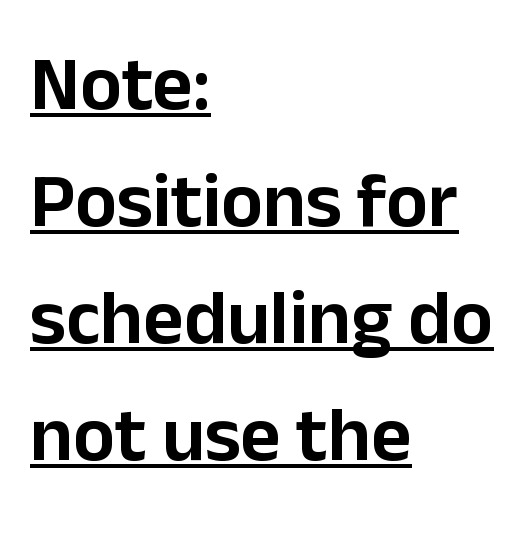
Q: Is the text italic (slanted)? A: No, it is upright.
Q: Is the typeface a serif or a sans-serif typeface? A: Sans-serif.
Q: Is the text underlined? A: Yes.
Q: How is the paragraph aligned? A: Left-aligned.
Q: Is the spacing between letters normal or unusually wide? A: Normal.
Q: Is the spacing between lines tight, normal or loose? A: Normal.
Q: Width (condensed, normal, or wide)? A: Normal.
Q: Stroke contrast? A: Low.
Q: x-height? A: Medium.
Q: Monospaced? A: No.
